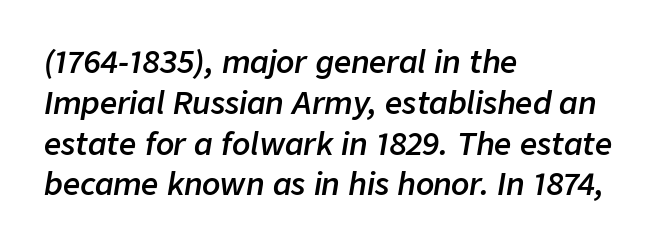
Note the varied advance widths — an 'i' is clearly narrower than an 'm'. Compared with typical body copy, the letter spacing here is the same. Yep, that's italic — everything's leaning. Descenders hang freely into open space. The lines sit at an ordinary, default distance from one another. Horizontally, the lines are justified to the leading edge only.
